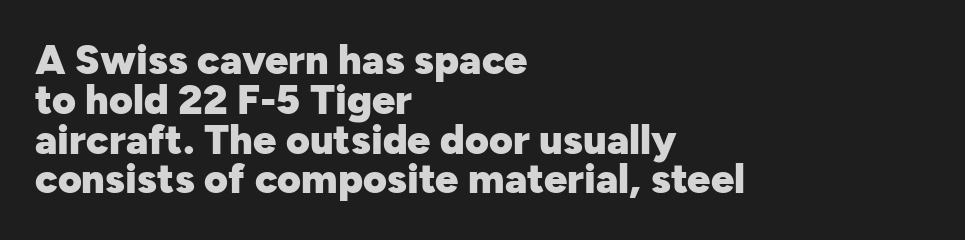
The image shows 41 px heavy sans-serif type, upright; set left-aligned, tight line spacing (0.97x), normal letter spacing, not underlined; low stroke contrast and a medium x-height.
